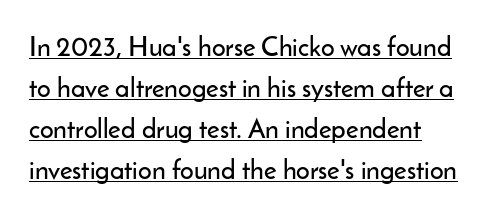
The image shows 27 px text type, upright; set left-aligned, normal line spacing (1.52x), normal letter spacing, underlined.
